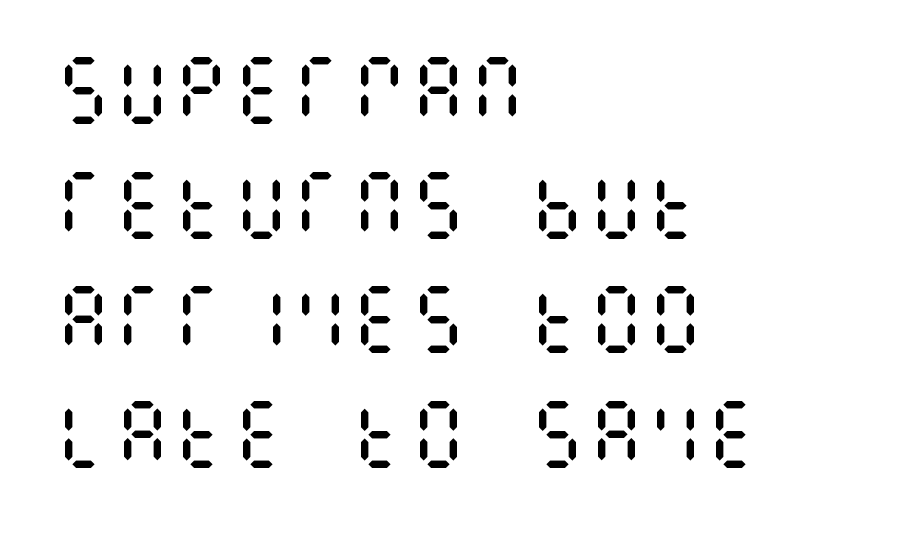
{"italic": "no", "bold": "no", "weight": "regular", "width": "condensed", "stroke_contrast": "medium", "x_height": "large", "underline": "no", "align": "left", "line_spacing": "normal", "line_spacing_ratio": 1.55, "letter_spacing": "normal", "letter_spacing_em": 0.0, "glyph_px": 74}
